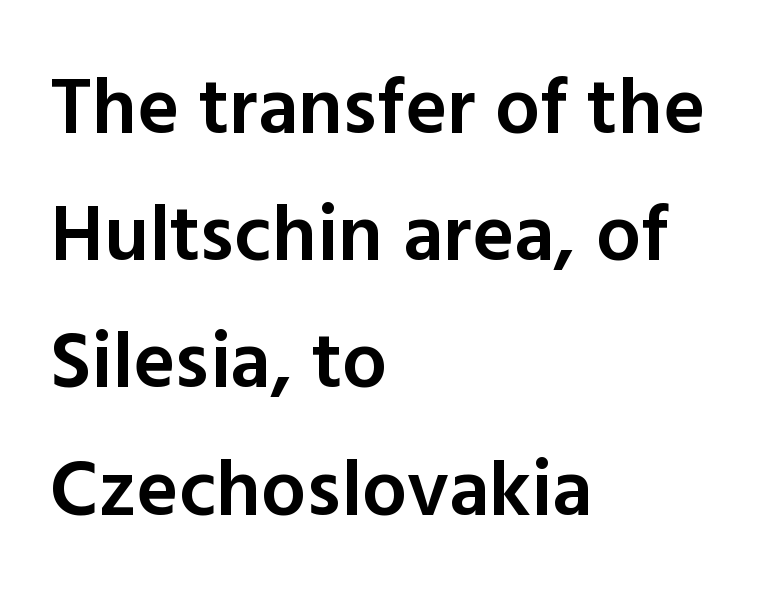
{"serif": "no", "italic": "no", "bold": "semi", "weight": "semibold", "width": "normal", "x_height": "medium", "monospaced": "no", "underline": "no", "align": "left", "line_spacing": "normal", "line_spacing_ratio": 1.59, "letter_spacing": "normal", "letter_spacing_em": 0.0, "glyph_px": 80}
